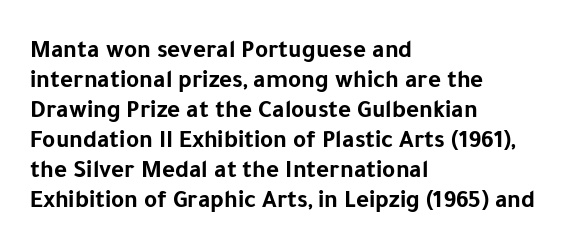
Default kerning and tracking; the words read as compact shapes. The letters stand upright; this is a roman face. Pretty heavy lettering here — definitely bold. The words here are not underlined.
